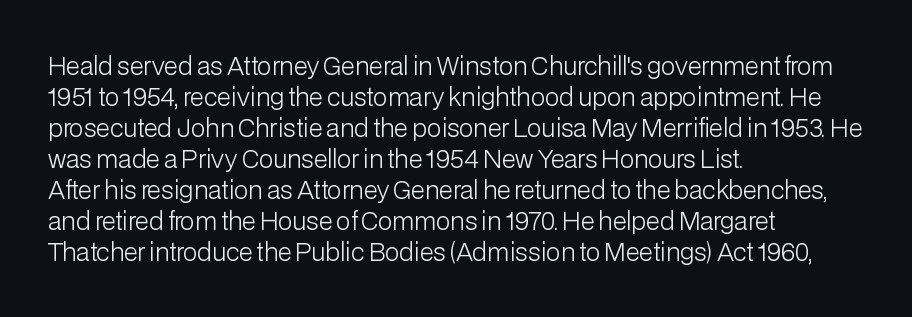
{"italic": "no", "bold": "no", "underline": "no", "align": "left", "line_spacing": "normal", "line_spacing_ratio": 1.29, "letter_spacing": "normal", "letter_spacing_em": 0.0, "glyph_px": 24}
